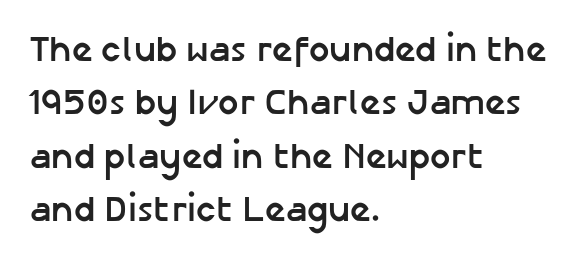
{"serif": "no", "italic": "no", "bold": "yes", "weight": "semibold", "width": "normal", "stroke_contrast": "low", "x_height": "medium", "monospaced": "no", "underline": "no", "align": "left", "line_spacing": "normal", "line_spacing_ratio": 1.48, "letter_spacing": "normal", "letter_spacing_em": 0.0, "glyph_px": 36}
